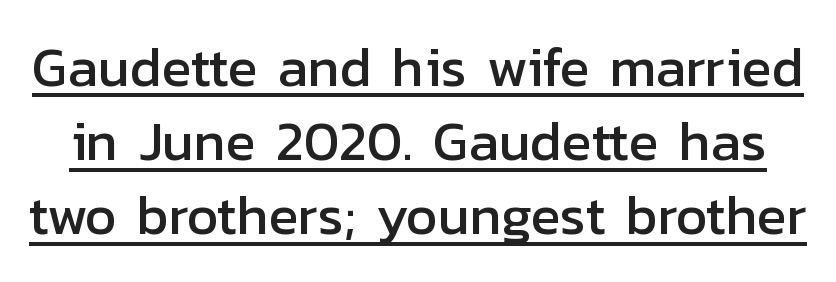
Q: Is the text italic (slanted)? A: No, it is upright.
Q: Is the typeface a serif or a sans-serif typeface? A: Sans-serif.
Q: Is the text underlined? A: Yes.
Q: Is the spacing between letters normal or unusually wide? A: Normal.
Q: Is the spacing between lines tight, normal or loose? A: Normal.
Q: Width (condensed, normal, or wide)? A: Normal.
Q: Stroke contrast? A: Low.
Q: x-height? A: Medium.
Q: Monospaced? A: No.
